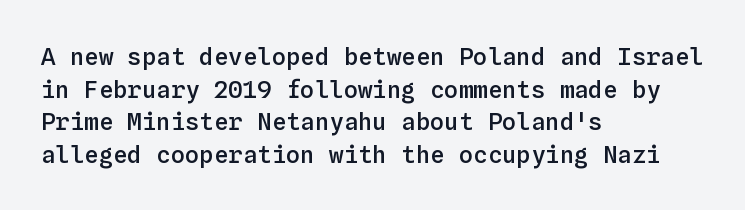
The image shows 24 px text type, upright; set left-aligned, normal line spacing (1.36x), normal letter spacing, not underlined.
